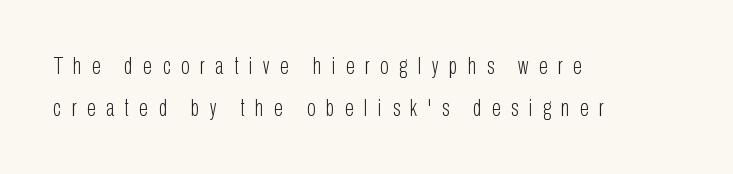
Underlining? Definitely not there. Every character sits straight up, as roman type does. Visually the block forms a straight wall on the left and a jagged coastline on the right. Inter-character spacing is expanded well beyond the font's built-in metrics. The characters are drawn with everyday or finer stroke widths.
